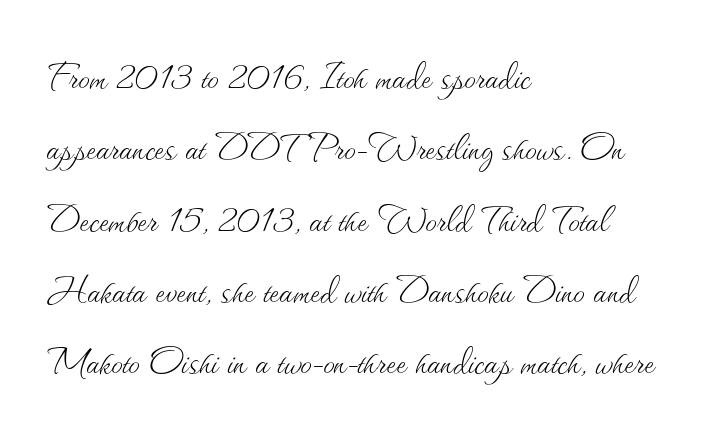
{"bold": "no", "weight": "thin", "width": "normal", "stroke_contrast": "medium", "x_height": "small", "monospaced": "no", "underline": "no", "align": "left", "line_spacing": "normal", "line_spacing_ratio": 1.55, "letter_spacing": "normal", "letter_spacing_em": 0.0, "glyph_px": 46}
